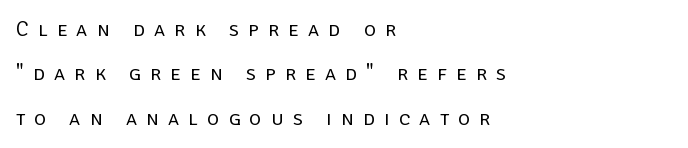
Q: Is the text bold? A: No.
Q: Is the text italic (slanted)? A: No, it is upright.
Q: Is the text underlined? A: No.
Q: How is the paragraph aligned? A: Left-aligned.
Q: Is the spacing between letters normal or unusually wide? A: Unusually wide.
Q: Is the spacing between lines tight, normal or loose? A: Loose.
